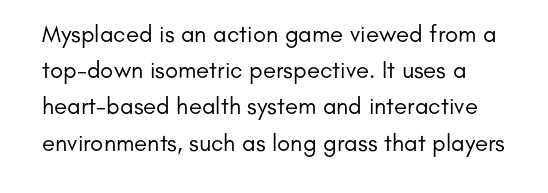
{"italic": "no", "bold": "no", "underline": "no", "line_spacing": "normal", "line_spacing_ratio": 1.51, "letter_spacing": "normal", "letter_spacing_em": 0.0, "glyph_px": 24}
